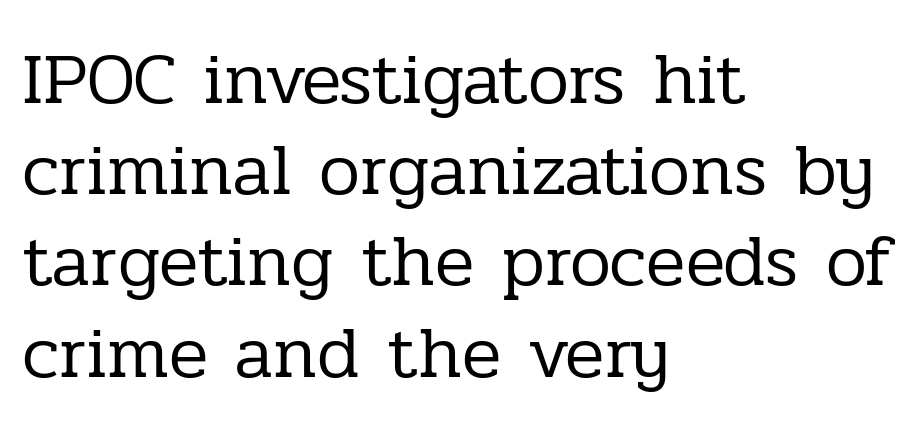
{"serif": "yes", "italic": "no", "bold": "no", "weight": "regular", "width": "normal", "stroke_contrast": "low", "x_height": "medium", "monospaced": "no", "underline": "no", "align": "left", "line_spacing": "normal", "line_spacing_ratio": 1.25, "letter_spacing": "normal", "letter_spacing_em": 0.0, "glyph_px": 73}
